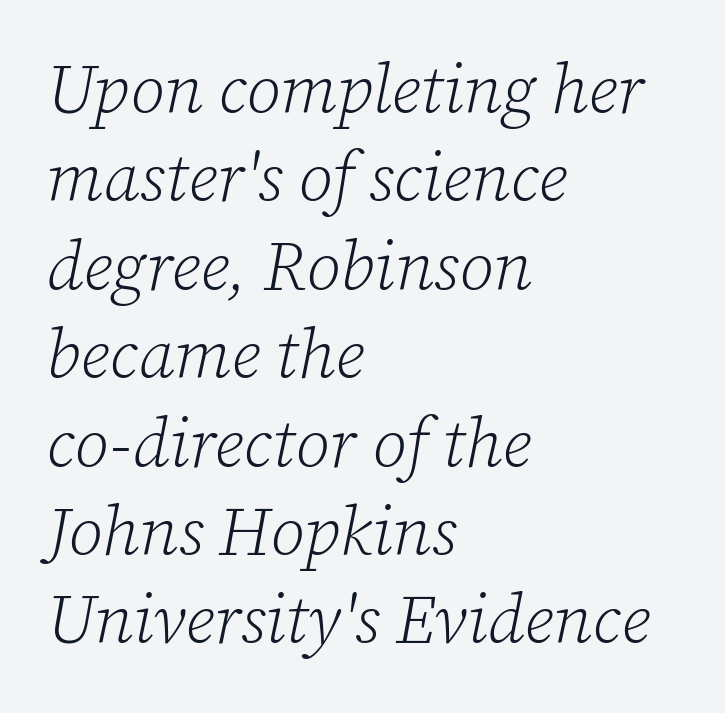
The letters advance in unequal steps, a hallmark of proportional type. Spacing between characters is what you'd get straight out of the box. When letters slant like this, we call the style italic. Each row of text sits above clean, open space.
